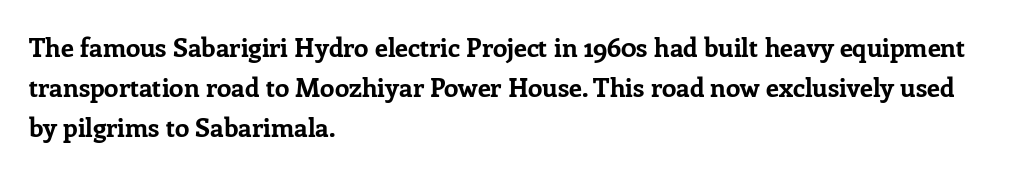
Plenty of ink on the page — the face is bold. Vertical spacing — default. Descenders hang freely into open space. All the whitespace from short lines collects on the right. This rendering leaves character spacing at its baseline value. Do the letters lean? They stand straight.
